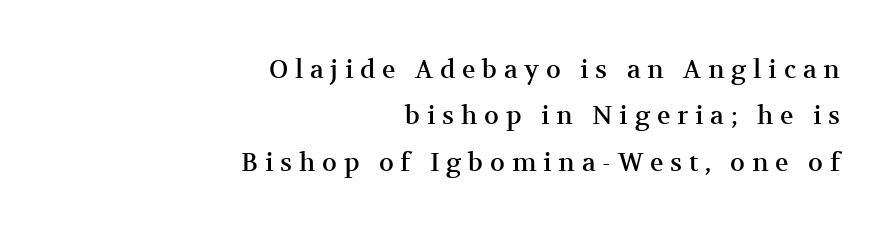
The letterforms stand isolated, each surrounded by extra space. Visually the block forms a straight wall on the right and a jagged coastline on the left. The foot of each line stays bare and open. The font's upright variant was chosen for this text.
